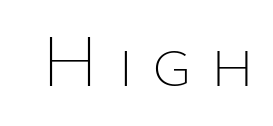
The image shows 74 px thin type, upright; set unusually wide letter spacing (+0.24 em), not underlined; low stroke contrast and a medium x-height.
